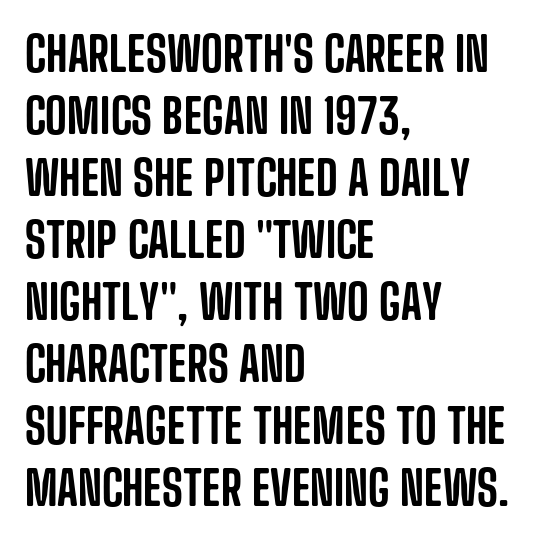
Q: Is the text italic (slanted)? A: No, it is upright.
Q: Is the typeface a serif or a sans-serif typeface? A: Sans-serif.
Q: Is the text underlined? A: No.
Q: How is the paragraph aligned? A: Left-aligned.
Q: Is the spacing between letters normal or unusually wide? A: Normal.
Q: Is the spacing between lines tight, normal or loose? A: Normal.
Q: Width (condensed, normal, or wide)? A: Condensed.
Q: Stroke contrast? A: Low.
Q: x-height? A: Large.
Q: Monospaced? A: No.
